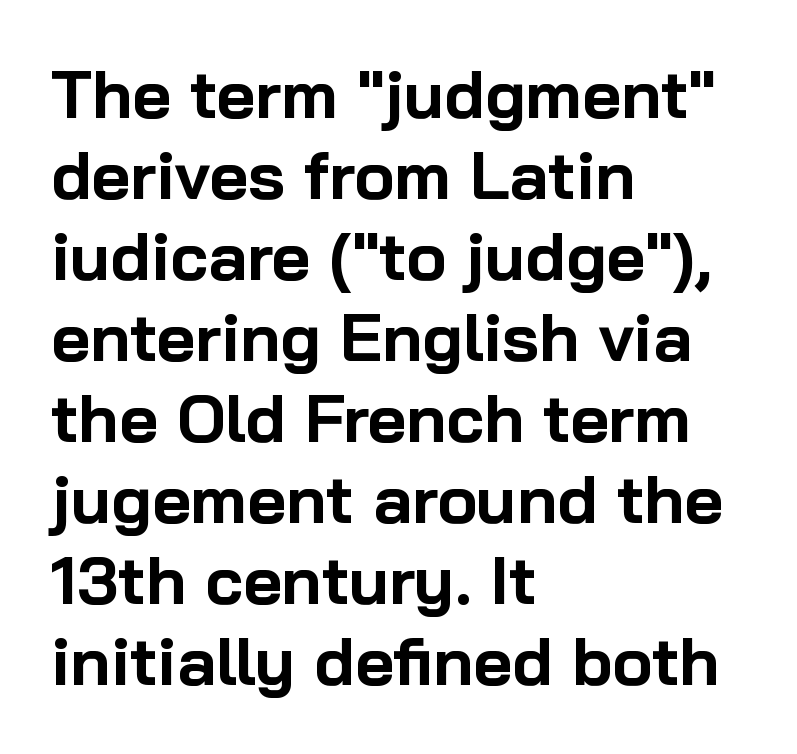
Q: Is the text bold? A: Yes.
Q: Is the text italic (slanted)? A: No, it is upright.
Q: Is the typeface a serif or a sans-serif typeface? A: Sans-serif.
Q: Is the text underlined? A: No.
Q: How is the paragraph aligned? A: Left-aligned.
Q: Is the spacing between letters normal or unusually wide? A: Normal.
Q: Width (condensed, normal, or wide)? A: Normal.
Q: Stroke contrast? A: Low.
Q: x-height? A: Medium.
Q: Monospaced? A: No.
